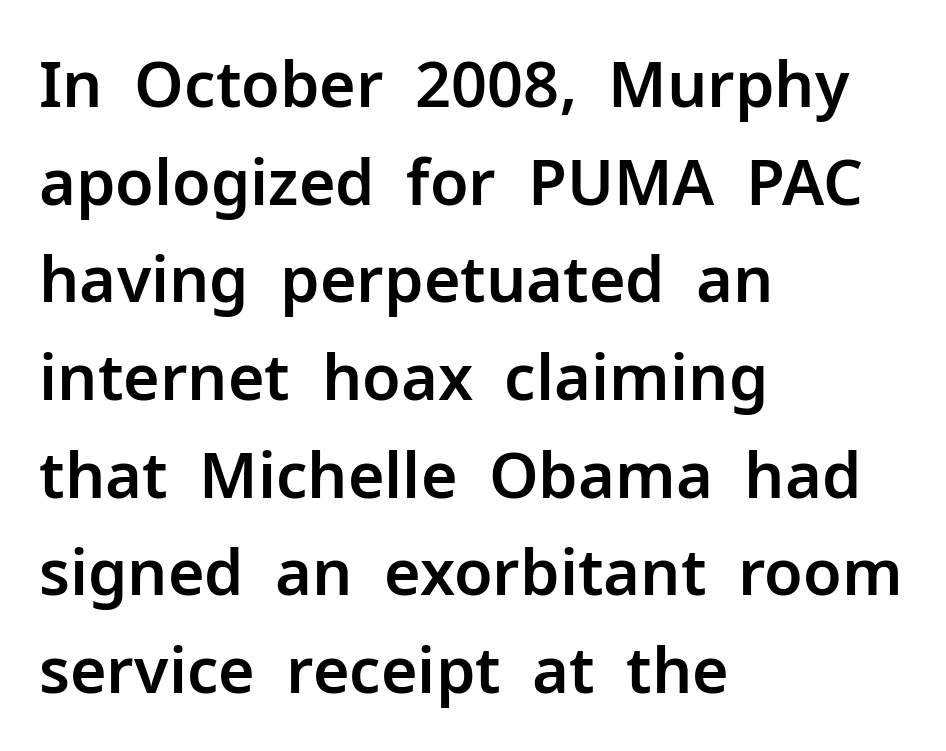
The gaps between neighbouring characters are ordinary and unremarkable. This is sans-serif lettering, the kind often seen on screens and signage. Notice how the stems are strictly vertical — no italics here. These lines are rendered in a variable-pitch font.
